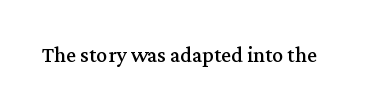
Tall strokes in this sample are plumb rather than angled. Short note: letters normally spaced. Lines of text with bare space underneath.
